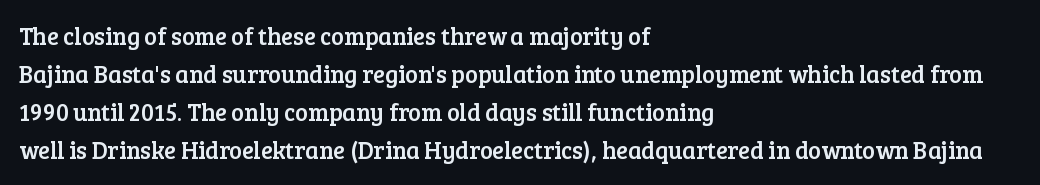
The specimen omits any rule beneath the text block's lines. Alignment: flush left. Italic? Not at all — the glyphs are vertical. The lines sit at an ordinary, default distance from one another. You could call the tracking neutral — neither tight nor loose.
